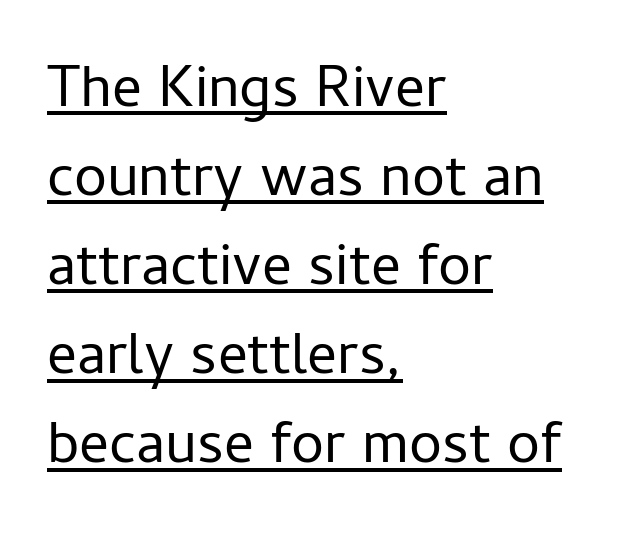
Q: Is the text bold? A: No.
Q: Is the text italic (slanted)? A: No, it is upright.
Q: Is the typeface a serif or a sans-serif typeface? A: Sans-serif.
Q: Is the text underlined? A: Yes.
Q: How is the paragraph aligned? A: Left-aligned.
Q: Is the spacing between letters normal or unusually wide? A: Normal.
Q: Is the spacing between lines tight, normal or loose? A: Normal.
Q: Width (condensed, normal, or wide)? A: Normal.
Q: Stroke contrast? A: Low.
Q: x-height? A: Medium.
Q: Monospaced? A: No.
